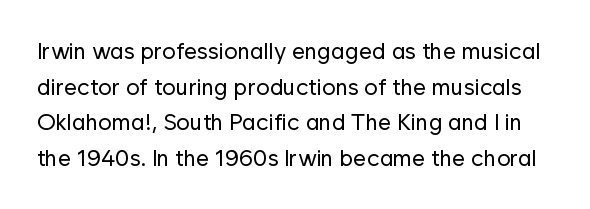
The image shows 23 px text type, upright; set normal line spacing (1.55x), normal letter spacing, not underlined.
